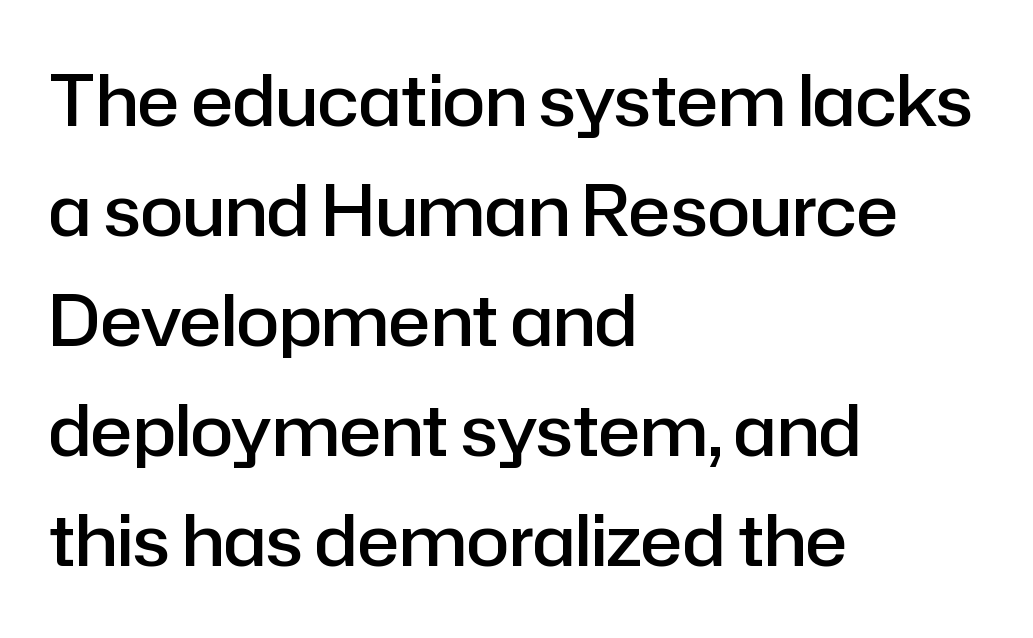
{"serif": "no", "italic": "no", "bold": "semi", "weight": "semibold", "width": "normal", "stroke_contrast": "low", "x_height": "medium", "monospaced": "no", "underline": "no", "align": "left", "line_spacing": "normal", "line_spacing_ratio": 1.57, "letter_spacing": "normal", "letter_spacing_em": 0.0, "glyph_px": 70}
